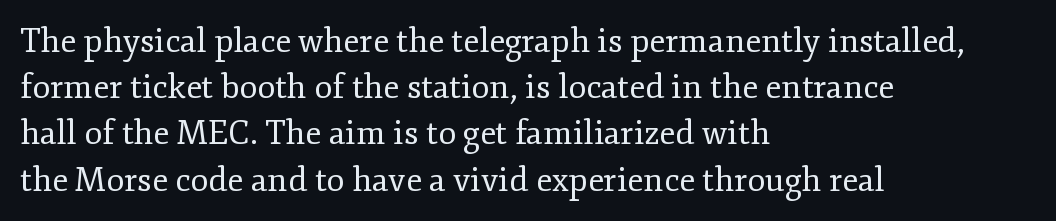
{"serif": "yes", "italic": "no", "bold": "no", "weight": "regular", "width": "normal", "stroke_contrast": "low", "x_height": "small", "monospaced": "no", "underline": "no", "align": "left", "line_spacing": "normal", "line_spacing_ratio": 1.4, "letter_spacing": "normal", "letter_spacing_em": 0.0, "glyph_px": 33}
